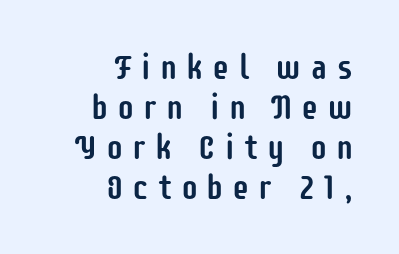
The image shows 35 px condensed sans-serif type, upright; set right-aligned, tight line spacing (1.14x), unusually wide letter spacing (+0.24 em), not underlined; low stroke contrast and a large x-height.
